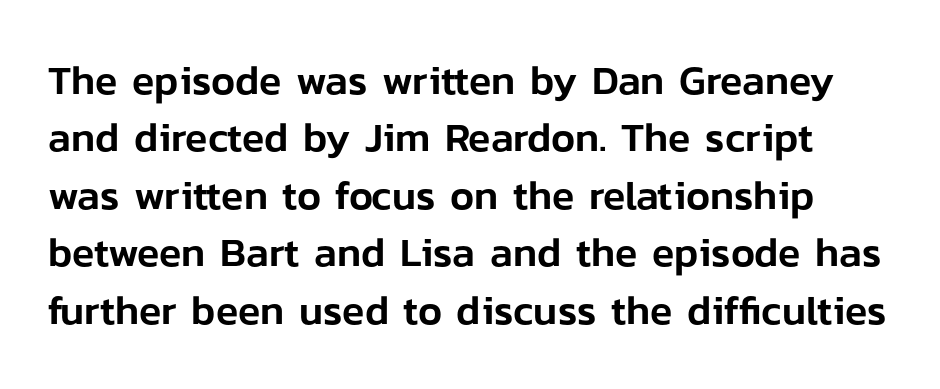
The line texture is even and compact thanks to regular tracking. Character widths vary here, with narrow letters taking less room than wide ones. I'd call this a sans setting — the letters go barefoot. Vertical spacing — default. Ordinary non-slanted type is in use. The space directly below the letters is spotless.
